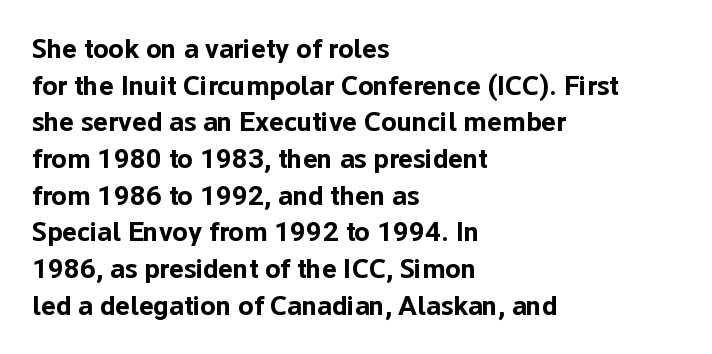
Compared with typical paragraphs, the rows here are spaced about the same. Is this a fixed-width face? No — the glyphs have proportional, varying widths. The line texture is even and compact thanks to regular tracking. Each glyph is drawn with heavy, bold strokes.
